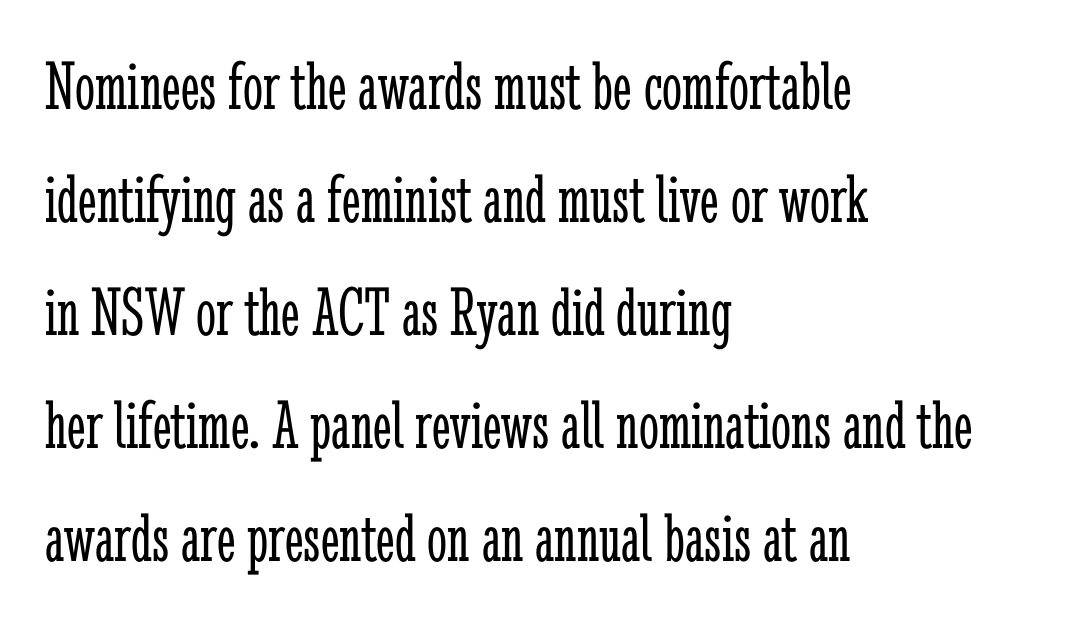
The image shows 71 px light, condensed serif type, upright; set left-aligned, normal line spacing (1.59x), normal letter spacing, not underlined; low stroke contrast and a medium x-height.
